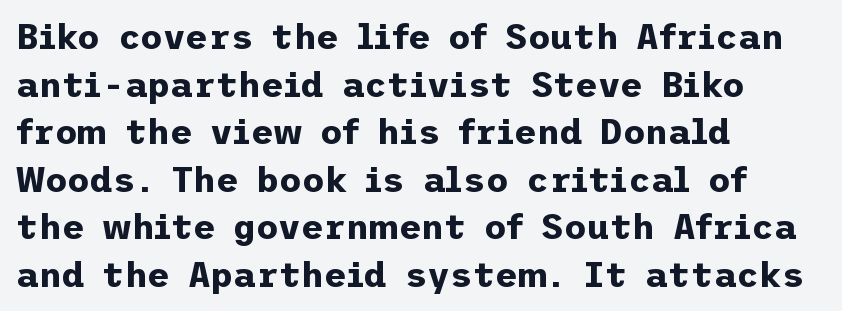
The line-height multiplier appears to be the usual default. A typesetter would label this face a sans. Every letter is thick-stroked: bold, no question. The zone under the glyphs is completely vacant. The gaps between neighbouring characters are ordinary and unremarkable.
